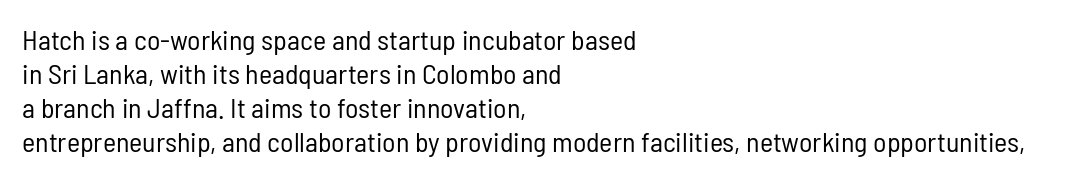
{"serif": "no", "italic": "no", "bold": "no", "weight": "regular", "width": "condensed", "stroke_contrast": "low", "x_height": "medium", "monospaced": "no", "underline": "no", "align": "left", "line_spacing_ratio": 1.21, "letter_spacing": "normal", "letter_spacing_em": 0.0, "glyph_px": 28}
